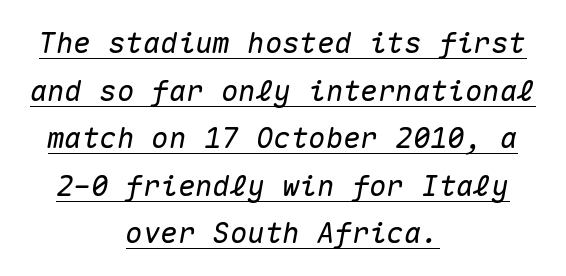
Q: Is the text italic (slanted)? A: Yes, it leans right by about 10 degrees.
Q: Is the text underlined? A: Yes.
Q: How is the paragraph aligned? A: Centered.
Q: Is the spacing between letters normal or unusually wide? A: Normal.
Q: Is the spacing between lines tight, normal or loose? A: Normal.
Q: Width (condensed, normal, or wide)? A: Normal.
Q: Stroke contrast? A: Medium.
Q: x-height? A: Medium.
Q: Monospaced? A: Yes.
